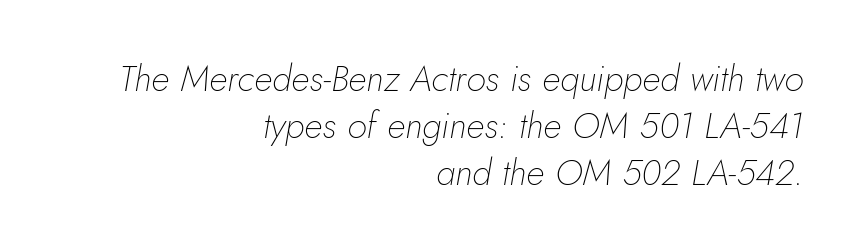
Decoration check: the copy has no underline. The face used here is proportionally spaced, like ordinary book or web type. Every character sits at an angle, as italics do. Reading down the block, your eye finds every line finishing at a fixed right position. Caption: standard tracking, unaltered. Each stroke keeps to a modest, everyday thickness or less.
